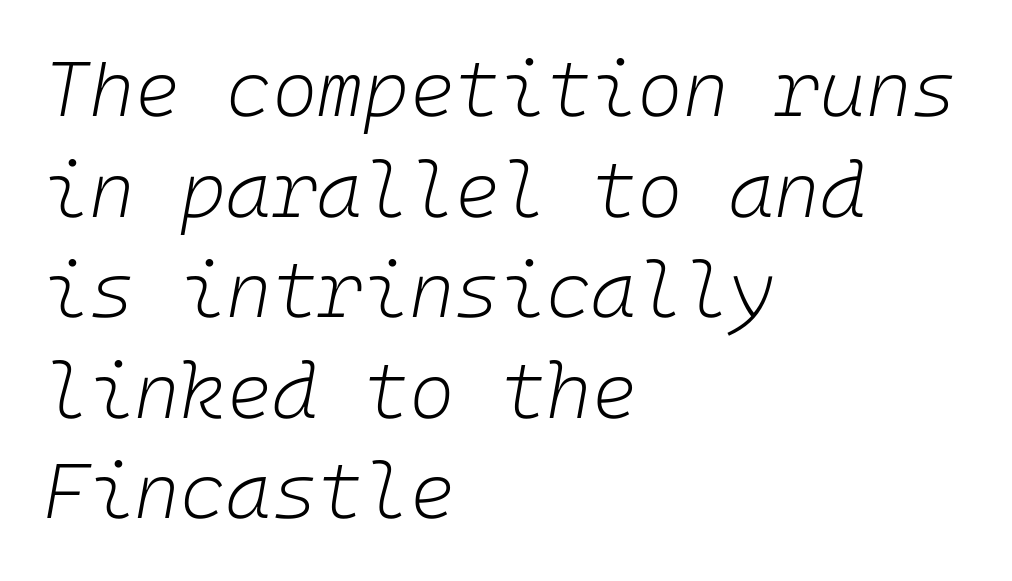
The image shows 78 px light type, italic (leaning right); set left-aligned, normal line spacing (1.29x), normal letter spacing, not underlined; low stroke contrast and a medium x-height.
